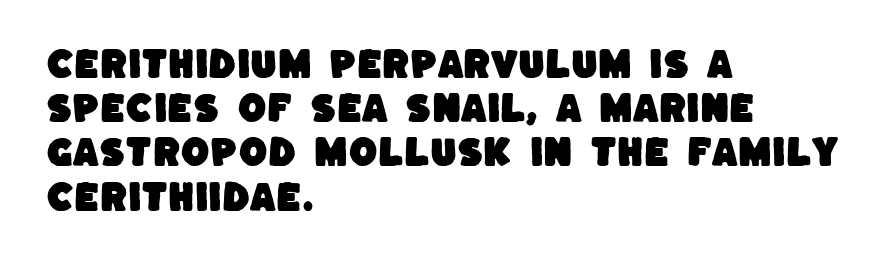
The image shows 33 px sans-serif type; set left-aligned, normal line spacing (1.34x), normal letter spacing, not underlined; low stroke contrast and a large x-height.
